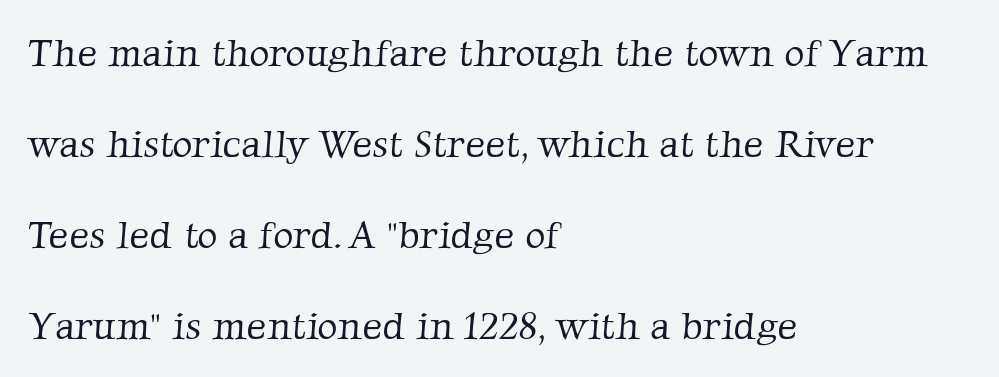
Rule under the text: the space is simply empty. Classification — serif. Letters have the restrained weight of plain body copy at most. Baseline-to-baseline distance is far greater than the letter height. Proportional: the letters do not fall into vertical columns. Inter-character spacing is left at the font's built-in metrics.
